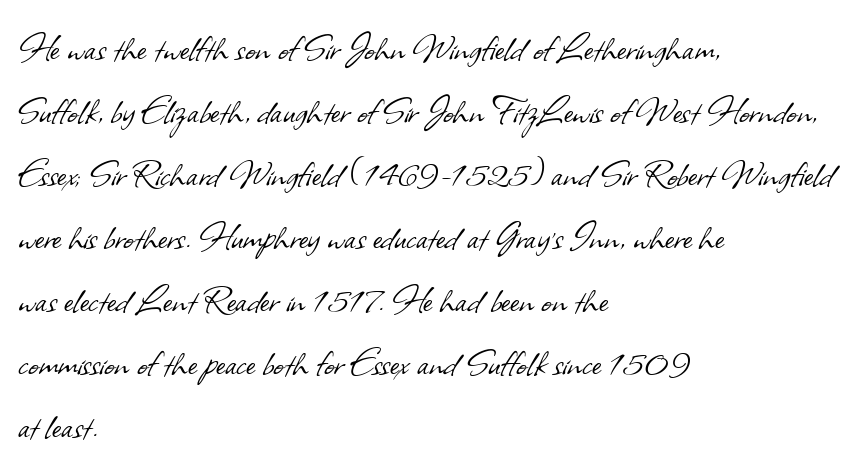
Q: Is the text bold? A: No.
Q: Is the typeface a serif or a sans-serif typeface? A: Sans-serif.
Q: Is the text underlined? A: No.
Q: How is the paragraph aligned? A: Left-aligned.
Q: Is the spacing between letters normal or unusually wide? A: Normal.
Q: Is the spacing between lines tight, normal or loose? A: Normal.
Q: Width (condensed, normal, or wide)? A: Normal.
Q: Stroke contrast? A: Low.
Q: x-height? A: Small.
Q: Monospaced? A: No.
